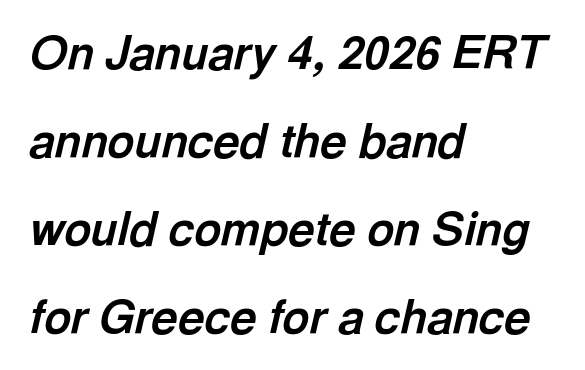
The image shows 46 px bold type, italic (leaning right); set left-aligned, loose line spacing (1.91x), normal letter spacing, not underlined; a medium x-height.
